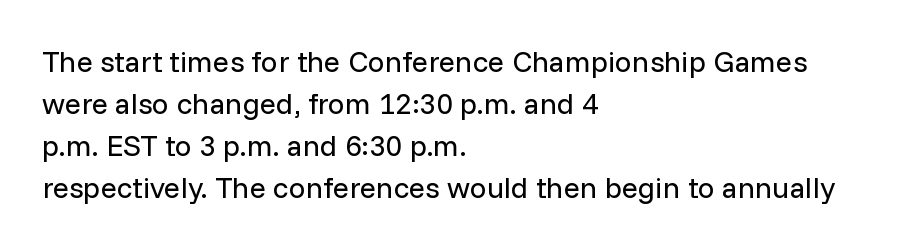
{"serif": "no", "italic": "no", "bold": "no", "weight": "regular", "width": "normal", "stroke_contrast": "low", "x_height": "medium", "monospaced": "no", "underline": "no", "align": "left", "line_spacing": "normal", "line_spacing_ratio": 1.4, "letter_spacing": "normal", "letter_spacing_em": 0.0, "glyph_px": 30}
